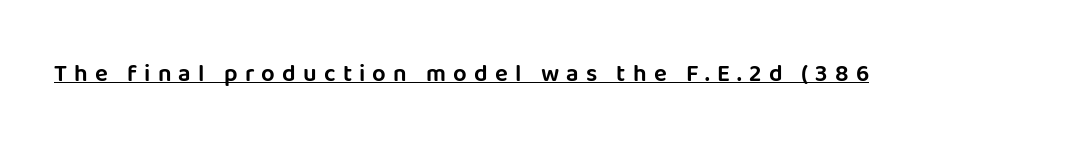
The image shows 24 px text type, upright; set unusually wide letter spacing (+0.3 em), underlined.
